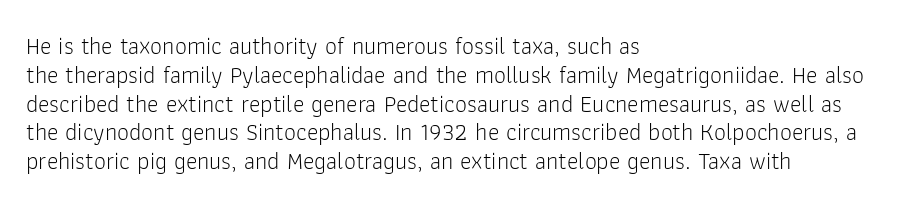
Horizontal alignment here is leftward, the default for most running prose. Is the stroke heavy? The answer is a plain regular-or-lighter. Posture: upright roman. The baseline area is clear. Between one letter and the next there's only the usual sliver of space.
